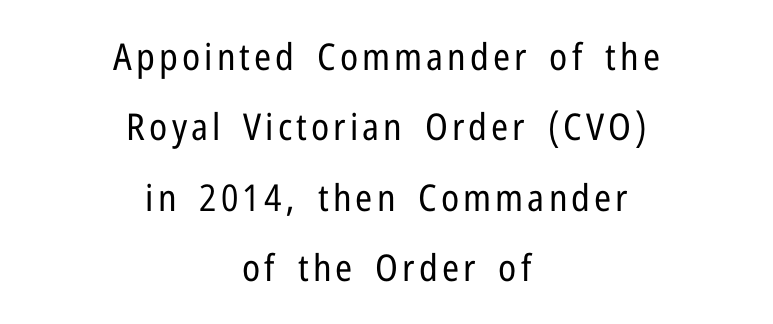
Q: Is the text bold? A: No.
Q: Is the text italic (slanted)? A: No, it is upright.
Q: Is the typeface a serif or a sans-serif typeface? A: Sans-serif.
Q: Is the text underlined? A: No.
Q: How is the paragraph aligned? A: Centered.
Q: Is the spacing between lines tight, normal or loose? A: Loose.
Q: Width (condensed, normal, or wide)? A: Condensed.
Q: Stroke contrast? A: Low.
Q: x-height? A: Medium.
Q: Monospaced? A: No.
